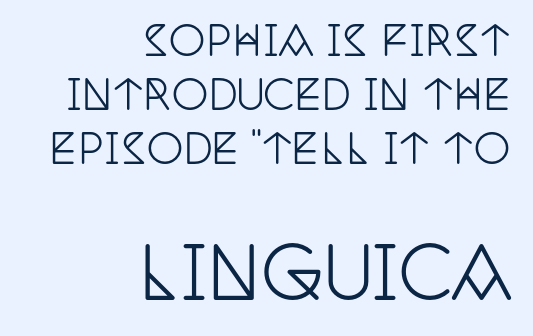
The image shows 71 px condensed serif type, upright; set right-aligned, normal line spacing (1.32x), normal letter spacing, not underlined; the second (bottom) block is 1.73x larger; low stroke contrast and a large x-height.
